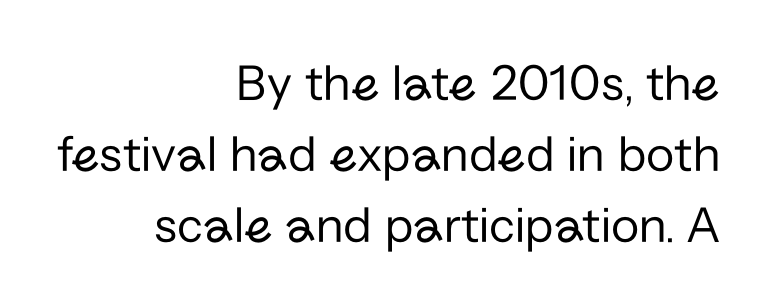
{"serif": "no", "italic": "no", "bold": "no", "weight": "regular", "width": "normal", "stroke_contrast": "low", "x_height": "medium", "monospaced": "no", "underline": "no", "align": "right", "line_spacing": "normal", "line_spacing_ratio": 1.37, "letter_spacing": "normal", "letter_spacing_em": 0.0, "glyph_px": 52}
